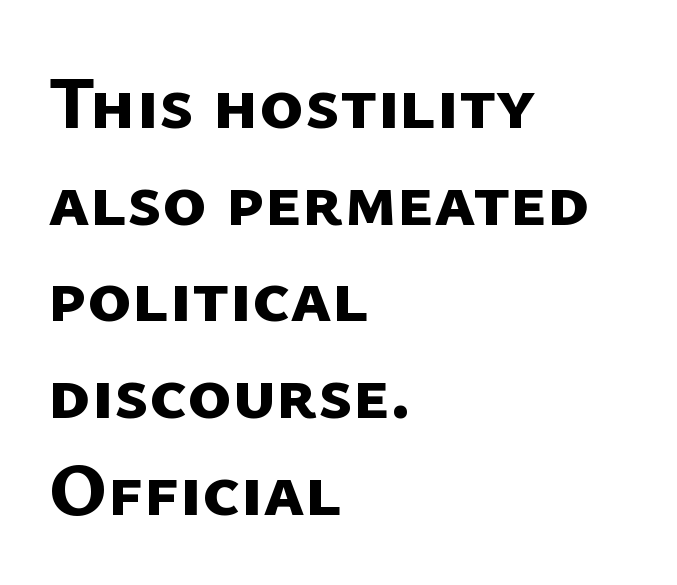
The image shows 75 px bold sans-serif type; set left-aligned, normal line spacing (1.29x), normal letter spacing, not underlined; low stroke contrast and a medium x-height.
